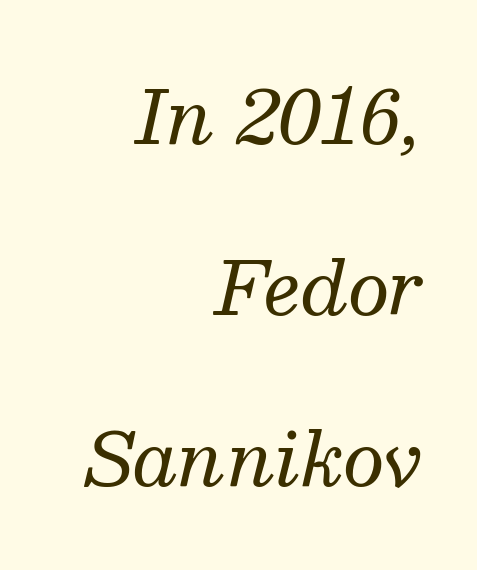
The characters are drawn with everyday or finer stroke widths. Reading down the column, the eye jumps a long way to each next line. Each word holds together tightly as a unit, with standard inter-letter gaps. This rendering features lettering with no underline.
